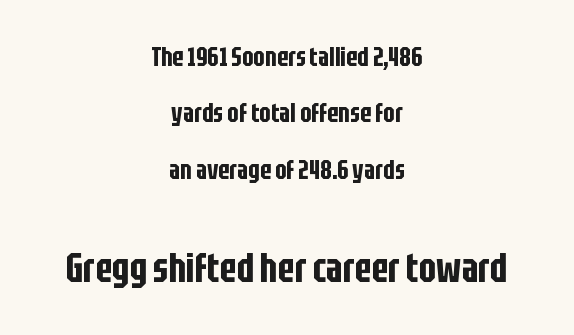
Q: Is the text italic (slanted)? A: No, it is upright.
Q: Is the typeface a serif or a sans-serif typeface? A: Sans-serif.
Q: Is the text underlined? A: No.
Q: How is the paragraph aligned? A: Centered.
Q: Is the spacing between letters normal or unusually wide? A: Normal.
Q: Is the spacing between lines tight, normal or loose? A: Loose.
Q: Which block of text is set in a larger size, the first (top) or the second (bottom)? A: The second (bottom) one.
Q: Width (condensed, normal, or wide)? A: Condensed.
Q: Stroke contrast? A: Low.
Q: x-height? A: Large.
Q: Monospaced? A: No.
